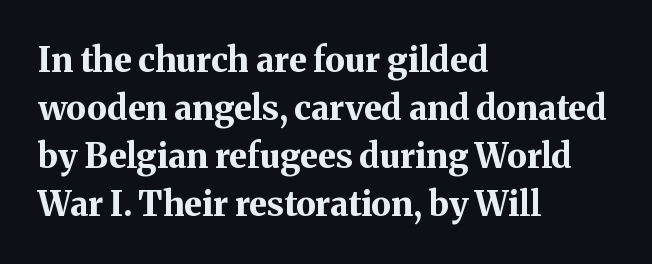
Rule under the text: the space is simply empty. Heft: maximum for text — a bold. Serifs: yes, visible at the terminals of the letterforms. The line-height multiplier appears to be the usual default. Observe the ordinary spacing: letters are neighbours, not strangers. Do the characters align in a grid? No, the font is proportional.
